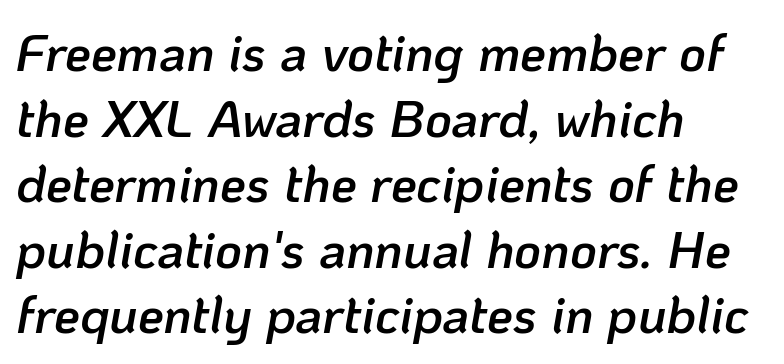
The image shows 52 px semibold type, italic (leaning right); set left-aligned, normal line spacing (1.26x), normal letter spacing, not underlined; low stroke contrast and a medium x-height.
